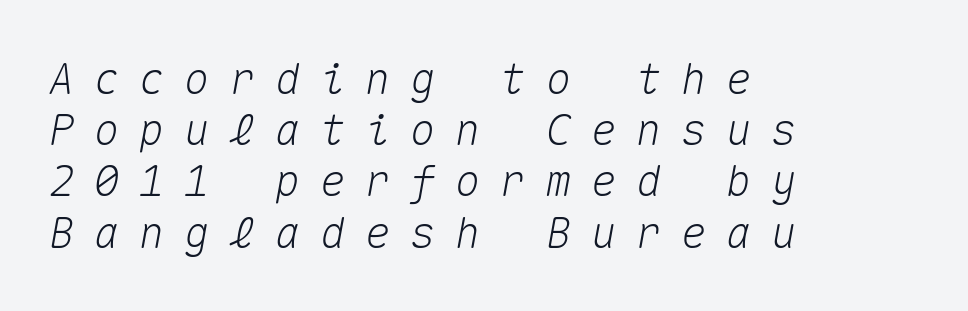
{"italic": "yes", "lean": "right", "slant_degrees": 10, "width": "normal", "stroke_contrast": "medium", "x_height": "medium", "monospaced": "yes", "underline": "no", "align": "left", "line_spacing_ratio": 1.19, "letter_spacing": "wide", "letter_spacing_em": 0.45, "glyph_px": 43}
